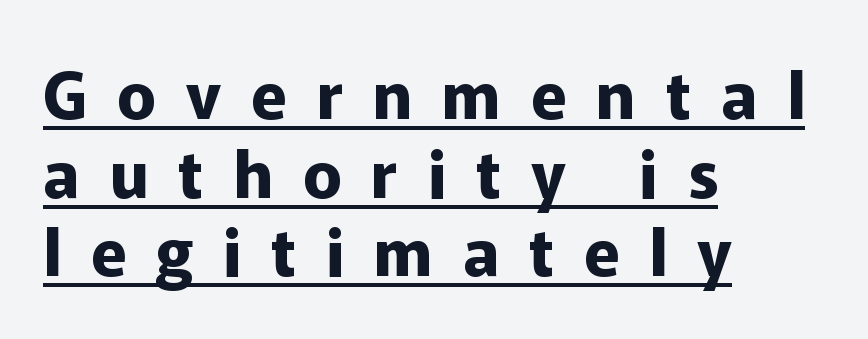
{"serif": "no", "italic": "no", "bold": "yes", "weight": "bold", "width": "normal", "stroke_contrast": "low", "x_height": "medium", "monospaced": "no", "underline": "yes", "align": "left", "line_spacing_ratio": 1.21, "letter_spacing": "wide", "letter_spacing_em": 0.46, "glyph_px": 65}
